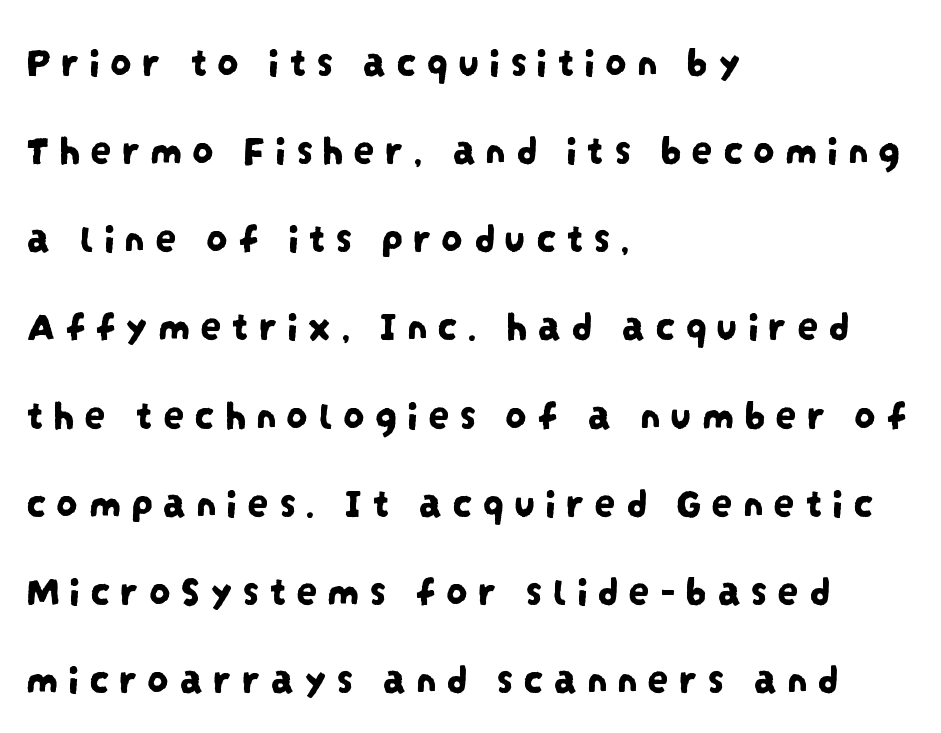
Q: Is the typeface a serif or a sans-serif typeface? A: Sans-serif.
Q: Is the text underlined? A: No.
Q: How is the paragraph aligned? A: Left-aligned.
Q: Is the spacing between letters normal or unusually wide? A: Unusually wide.
Q: Is the spacing between lines tight, normal or loose? A: Loose.
Q: Width (condensed, normal, or wide)? A: Condensed.
Q: Stroke contrast? A: Low.
Q: x-height? A: Large.
Q: Monospaced? A: No.
